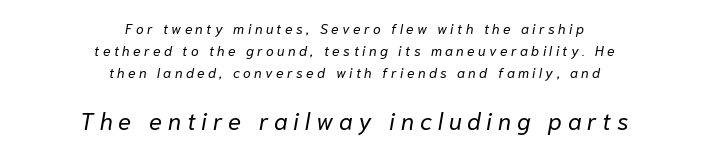
The image shows 24 px text type, italic (leaning right); set centered, normal line spacing (1.56x), unusually wide letter spacing (+0.24 em), not underlined; the second (bottom) block is 1.71x larger.
